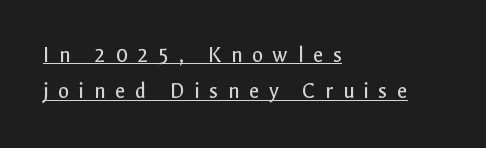
{"italic": "no", "bold": "no", "underline": "yes", "align": "left", "line_spacing": "normal", "line_spacing_ratio": 1.58, "letter_spacing": "wide", "letter_spacing_em": 0.41, "glyph_px": 23}
